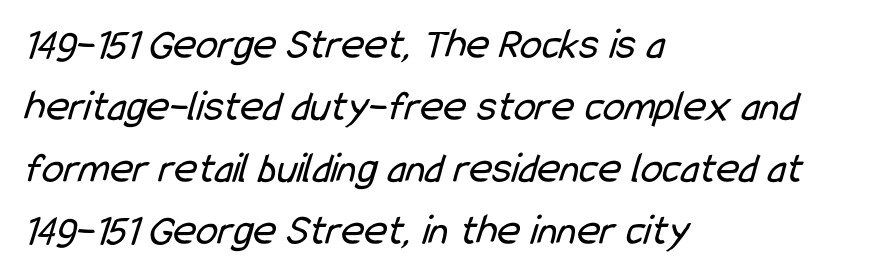
{"serif": "no", "bold": "no", "weight": "regular", "width": "condensed", "stroke_contrast": "low", "x_height": "medium", "monospaced": "no", "underline": "no", "align": "left", "line_spacing": "normal", "line_spacing_ratio": 1.41, "letter_spacing": "normal", "letter_spacing_em": 0.0, "glyph_px": 44}
